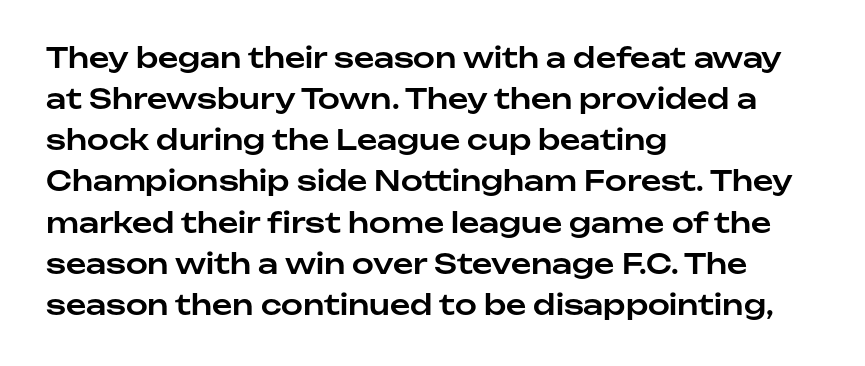
Q: Is the text italic (slanted)? A: No, it is upright.
Q: Is the typeface a serif or a sans-serif typeface? A: Sans-serif.
Q: Is the text underlined? A: No.
Q: How is the paragraph aligned? A: Left-aligned.
Q: Is the spacing between letters normal or unusually wide? A: Normal.
Q: Is the spacing between lines tight, normal or loose? A: Normal.
Q: Width (condensed, normal, or wide)? A: Normal.
Q: Stroke contrast? A: Low.
Q: x-height? A: Medium.
Q: Monospaced? A: No.
